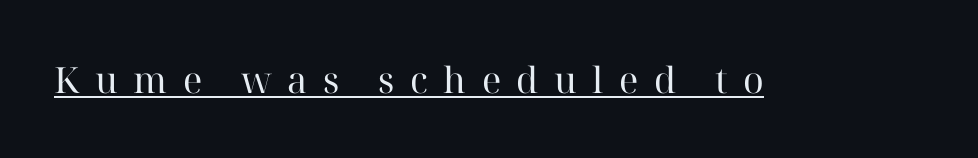
Q: Is the text bold? A: No.
Q: Is the text italic (slanted)? A: No, it is upright.
Q: Is the typeface a serif or a sans-serif typeface? A: Serif.
Q: Is the text underlined? A: Yes.
Q: Is the spacing between letters normal or unusually wide? A: Unusually wide.
Q: Width (condensed, normal, or wide)? A: Normal.
Q: Stroke contrast? A: High.
Q: x-height? A: Medium.
Q: Monospaced? A: No.
